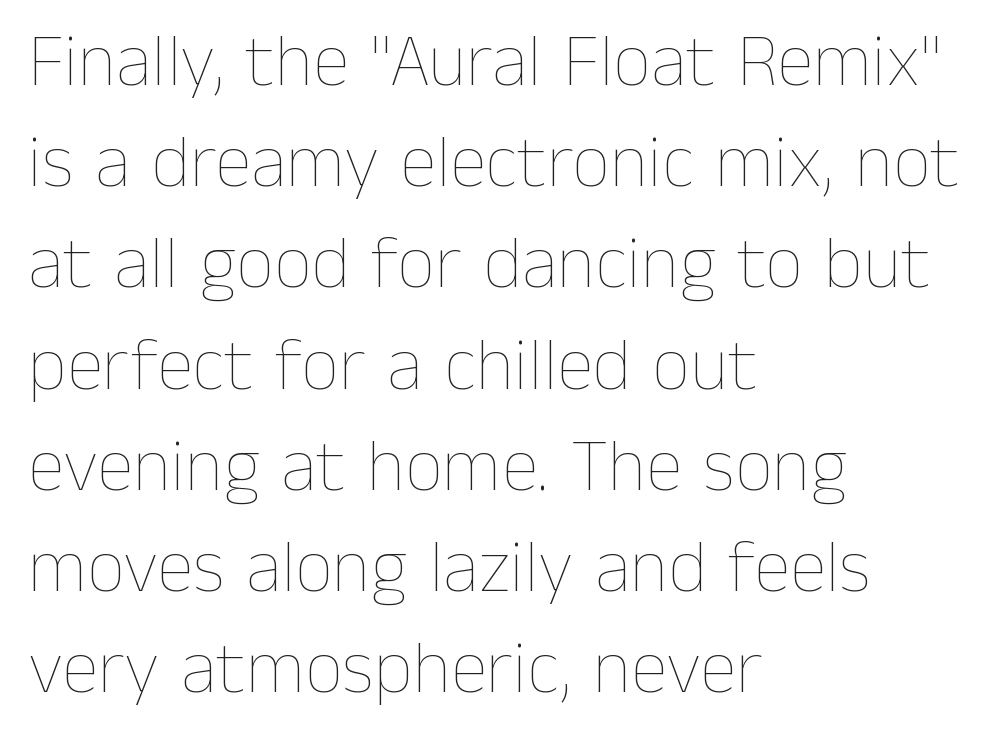
Spacing verdict: proportional, widths tailored to each character. The passage shown is not bold in any degree. Any mark beneath the type? The region is blank. The font's upright variant was chosen for this text. The line-height multiplier appears to be the usual default.
